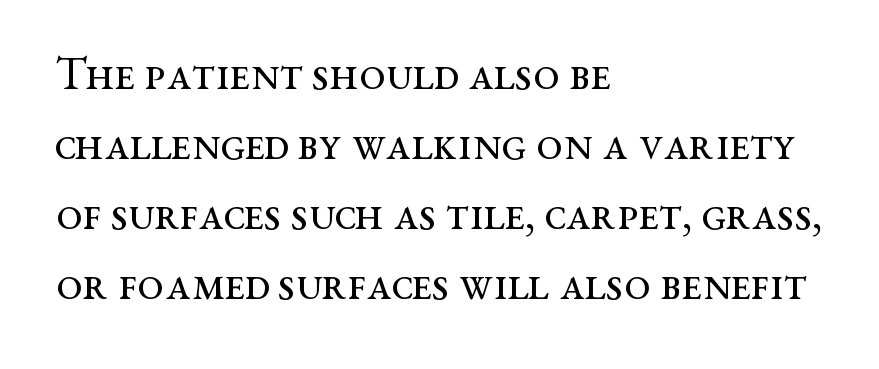
Q: Is the text bold? A: No.
Q: Is the text italic (slanted)? A: No, it is upright.
Q: Is the typeface a serif or a sans-serif typeface? A: Serif.
Q: Is the text underlined? A: No.
Q: How is the paragraph aligned? A: Left-aligned.
Q: Is the spacing between letters normal or unusually wide? A: Normal.
Q: Is the spacing between lines tight, normal or loose? A: Normal.
Q: Width (condensed, normal, or wide)? A: Wide.
Q: Stroke contrast? A: Medium.
Q: x-height? A: Medium.
Q: Monospaced? A: No.
